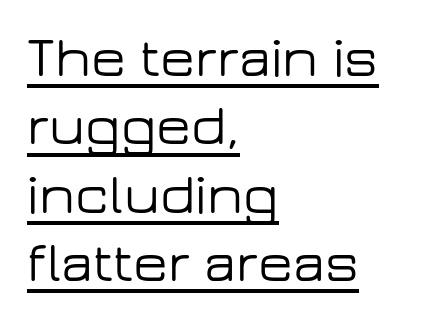
{"serif": "no", "italic": "no", "width": "wide", "stroke_contrast": "low", "x_height": "medium", "monospaced": "no", "underline": "yes", "align": "left", "line_spacing_ratio": 1.2, "letter_spacing": "normal", "letter_spacing_em": 0.0, "glyph_px": 57}
